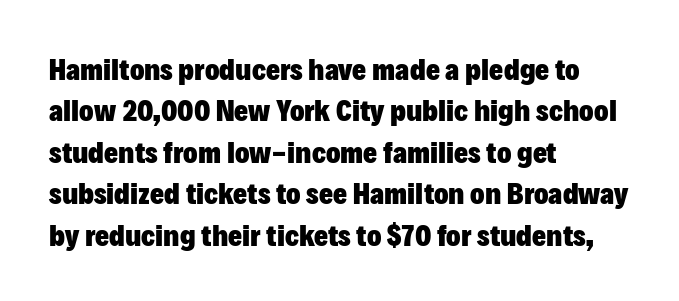
Q: Is the text bold? A: Yes.
Q: Is the text italic (slanted)? A: No, it is upright.
Q: Is the typeface a serif or a sans-serif typeface? A: Sans-serif.
Q: Is the text underlined? A: No.
Q: How is the paragraph aligned? A: Left-aligned.
Q: Is the spacing between letters normal or unusually wide? A: Normal.
Q: Is the spacing between lines tight, normal or loose? A: Normal.
Q: Width (condensed, normal, or wide)? A: Normal.
Q: Stroke contrast? A: Low.
Q: x-height? A: Medium.
Q: Monospaced? A: No.
